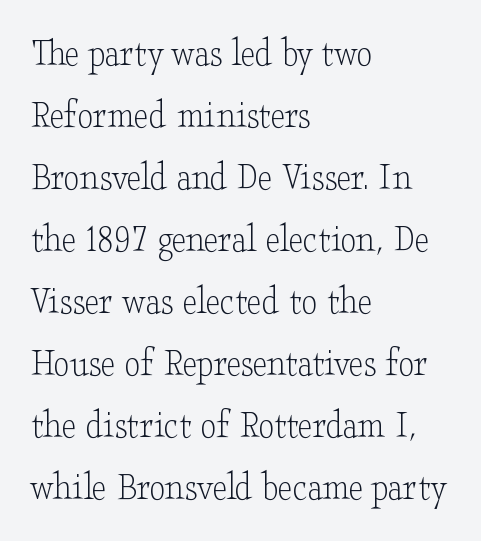
The image shows 40 px light, wide serif type, upright; set left-aligned, normal line spacing (1.55x), normal letter spacing, not underlined; low stroke contrast and a small x-height.
